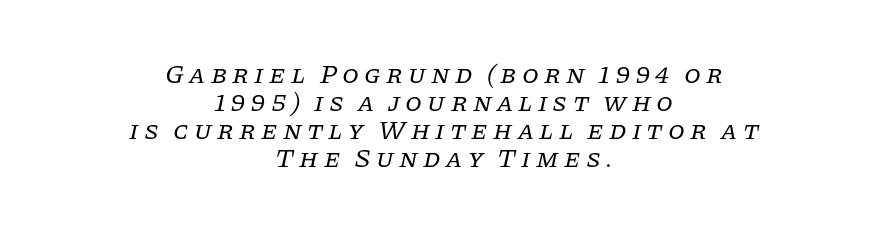
The image shows 27 px text type, italic (leaning right); set centered, tight line spacing (1.04x), not underlined.
